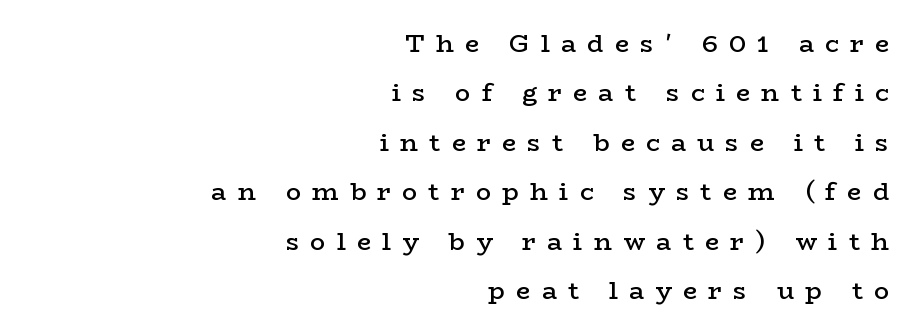
These lines stand farther apart than default settings would place them. Compared with an ordinary text face, these strokes are moderately heavier — a semibold. Rendered with straight, roman letterforms. Beneath every word, the page is bare. Students, note that the glyphs here are deliberately spaced far apart.
